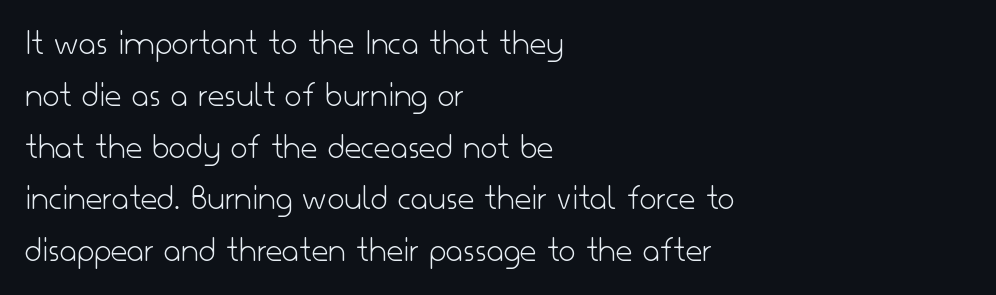
The image shows 37 px light sans-serif type, upright; set left-aligned, normal line spacing (1.4x), normal letter spacing, not underlined; low stroke contrast and a small x-height.
